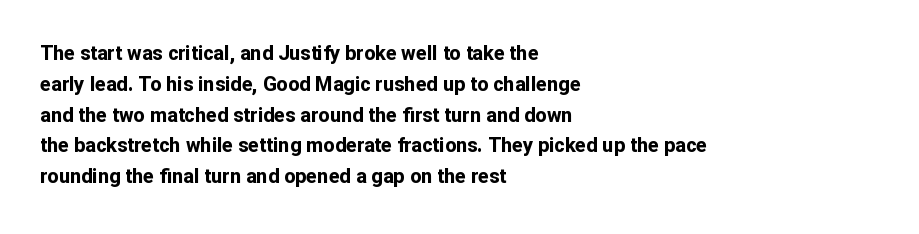
Q: Is the text bold? A: Yes.
Q: Is the text italic (slanted)? A: No, it is upright.
Q: Is the text underlined? A: No.
Q: How is the paragraph aligned? A: Left-aligned.
Q: Is the spacing between letters normal or unusually wide? A: Normal.
Q: Is the spacing between lines tight, normal or loose? A: Normal.
